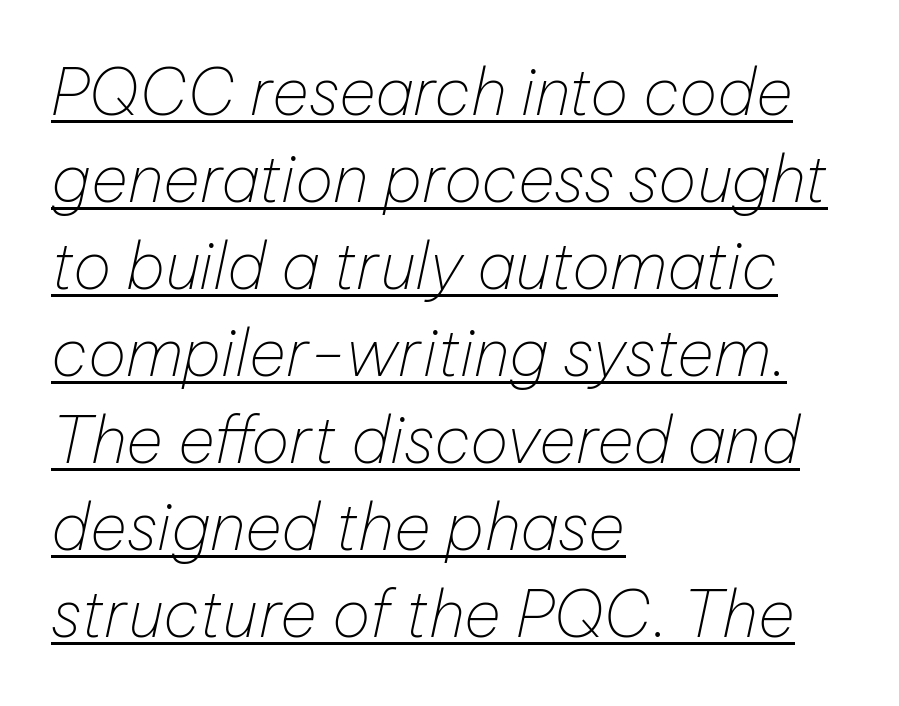
{"italic": "yes", "lean": "right", "slant_degrees": 12, "bold": "no", "weight": "thin", "width": "normal", "stroke_contrast": "low", "x_height": "medium", "monospaced": "no", "underline": "yes", "align": "left", "line_spacing": "normal", "line_spacing_ratio": 1.36, "letter_spacing": "normal", "letter_spacing_em": 0.0, "glyph_px": 64}
